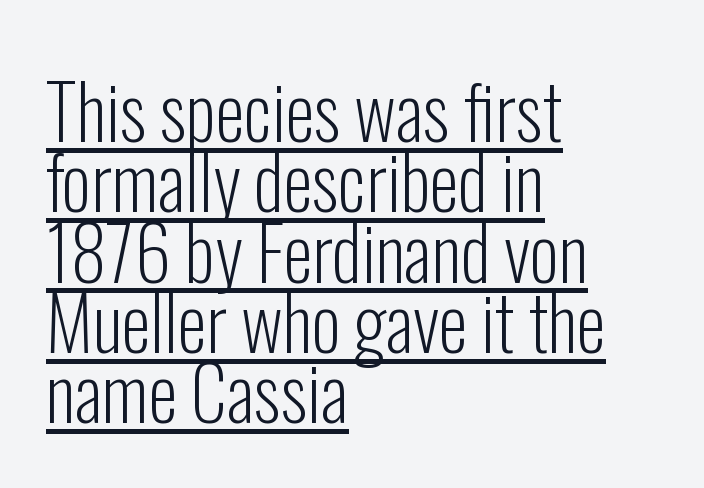
The designer dialed line spacing down below the default. These glyphs show unthickened strokes, regular width or finer. Unlike italic type, these characters show no tilt at all. The face used here is rendered with its standard letterfit.
